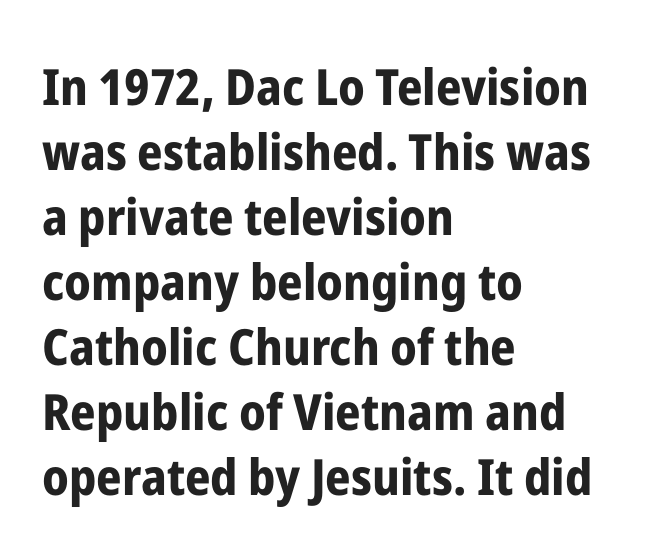
{"serif": "no", "italic": "no", "bold": "yes", "weight": "bold", "width": "condensed", "stroke_contrast": "low", "x_height": "medium", "monospaced": "no", "underline": "no", "align": "left", "line_spacing": "normal", "line_spacing_ratio": 1.3, "letter_spacing": "normal", "letter_spacing_em": 0.0, "glyph_px": 50}
